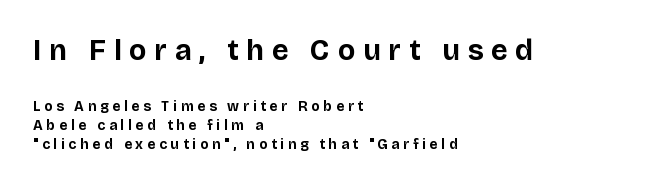
Type without underlining. Note the varied advance widths — an 'i' is clearly narrower than an 'm'. Tall strokes in this sample are plumb rather than angled. The text block is weighted toward the left margin, trailing off unevenly rightward. The tracking reads as deliberately expanded to a designer's eye. This sample keeps an unexceptional amount of space between lines.
